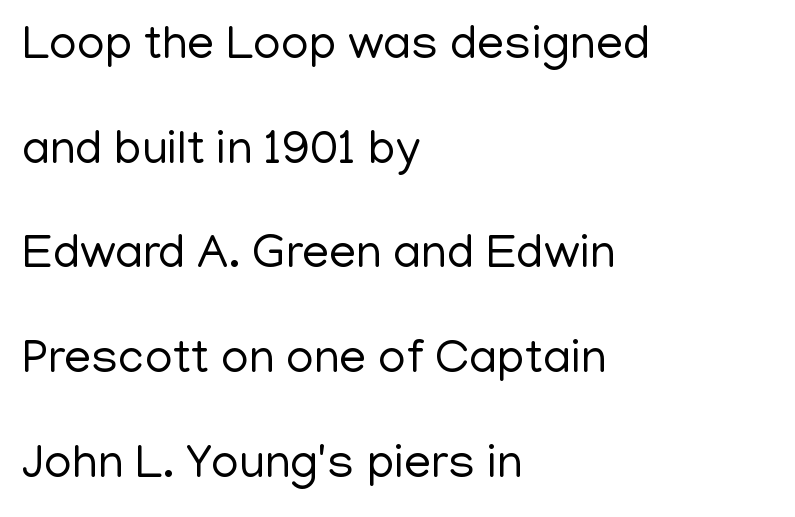
Compared with a centered layout, this one pins lines to the left instead. The typeface has the unassuming heft of standard copy or less. Vertically, the passage feels expansive, rows floating well apart. Decoration check: the copy has no underline. Rendered with straight, roman letterforms. Are there feet on the stems? There aren't — it's a sans.
